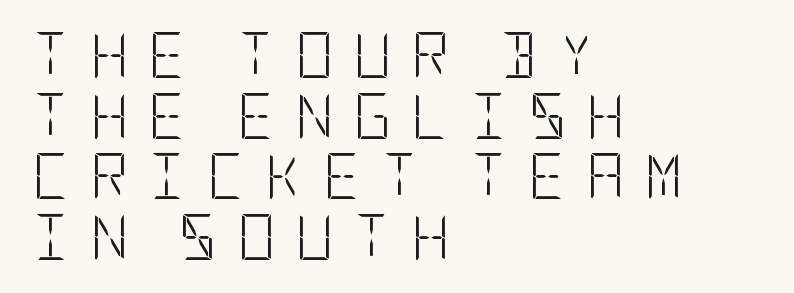
Q: Is the text bold? A: No.
Q: Is the text italic (slanted)? A: No, it is upright.
Q: Is the typeface a serif or a sans-serif typeface? A: Sans-serif.
Q: Is the text underlined? A: No.
Q: How is the paragraph aligned? A: Left-aligned.
Q: Is the spacing between letters normal or unusually wide? A: Unusually wide.
Q: Is the spacing between lines tight, normal or loose? A: Normal.
Q: Width (condensed, normal, or wide)? A: Condensed.
Q: Stroke contrast? A: Low.
Q: x-height? A: Large.
